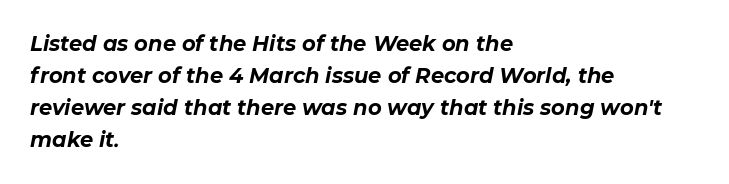
Rows of type keep a routine distance in the vertical direction. Underlining? Definitely not there. Slanted lettering throughout. Honestly, the letter spacing is just normal — you wouldn't notice it. Each line starts at the same left margin while the right side varies.
